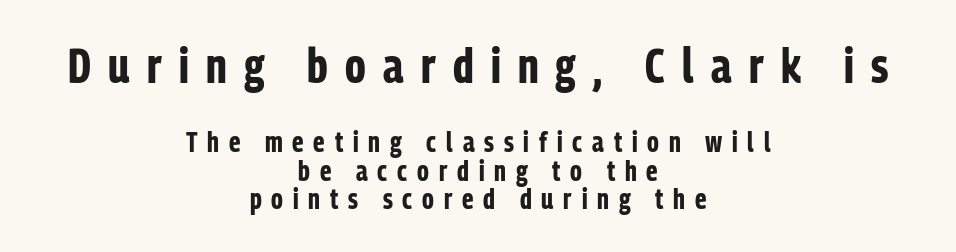
Stroke terminals: plain, sans-serif. Honestly, the letter spacing is so wide it's the main thing you notice. Caption: multi-line text, centered on the measure. The block of text is dense from top to bottom, with scant space between rows. Do the characters align in a grid? No, the font is proportional. Any mark beneath the type? The region is blank.
